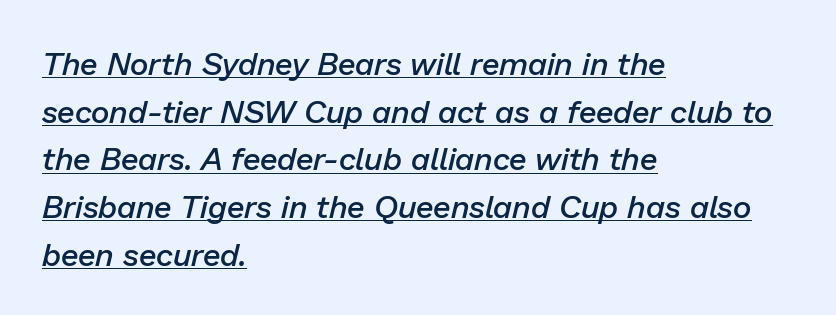
{"italic": "yes", "lean": "right", "slant_degrees": 13, "bold": "semi", "weight": "semibold", "width": "normal", "stroke_contrast": "low", "x_height": "medium", "monospaced": "no", "underline": "yes", "align": "left", "line_spacing": "normal", "line_spacing_ratio": 1.49, "letter_spacing": "normal", "letter_spacing_em": 0.0, "glyph_px": 32}
